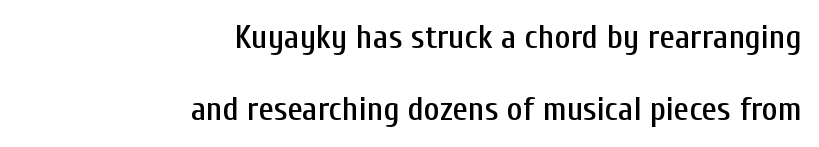
{"serif": "no", "italic": "no", "width": "condensed", "stroke_contrast": "low", "x_height": "medium", "monospaced": "no", "underline": "no", "align": "right", "line_spacing": "loose", "line_spacing_ratio": 2.12, "letter_spacing": "normal", "letter_spacing_em": 0.0, "glyph_px": 34}
